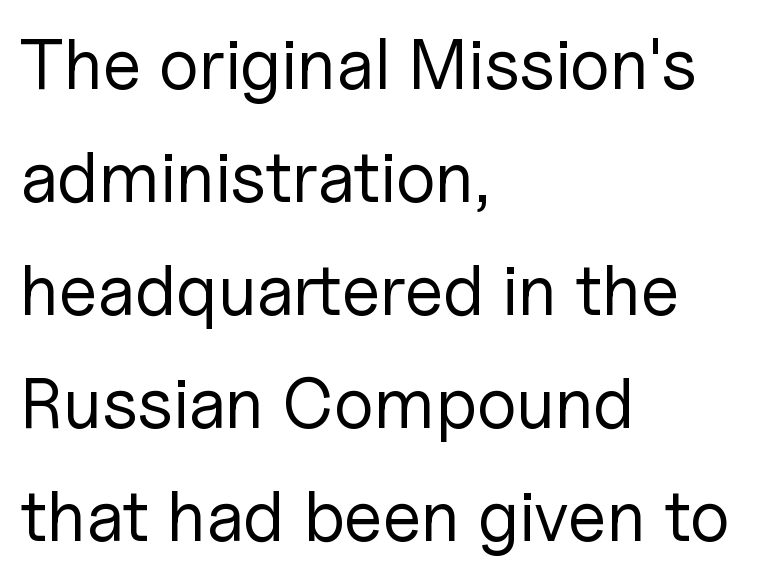
Q: Is the text bold? A: No.
Q: Is the text italic (slanted)? A: No, it is upright.
Q: Is the typeface a serif or a sans-serif typeface? A: Sans-serif.
Q: Is the text underlined? A: No.
Q: How is the paragraph aligned? A: Left-aligned.
Q: Is the spacing between letters normal or unusually wide? A: Normal.
Q: Is the spacing between lines tight, normal or loose? A: Normal.
Q: Width (condensed, normal, or wide)? A: Normal.
Q: Stroke contrast? A: Low.
Q: x-height? A: Medium.
Q: Monospaced? A: No.
